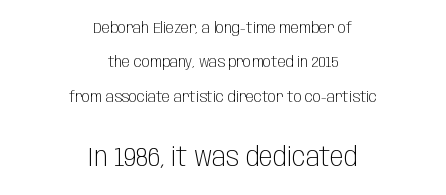
Q: Is the text bold? A: No.
Q: Is the text italic (slanted)? A: No, it is upright.
Q: Is the text underlined? A: No.
Q: How is the paragraph aligned? A: Centered.
Q: Is the spacing between letters normal or unusually wide? A: Normal.
Q: Is the spacing between lines tight, normal or loose? A: Loose.
Q: Which block of text is set in a larger size, the first (top) or the second (bottom)? A: The second (bottom) one.
